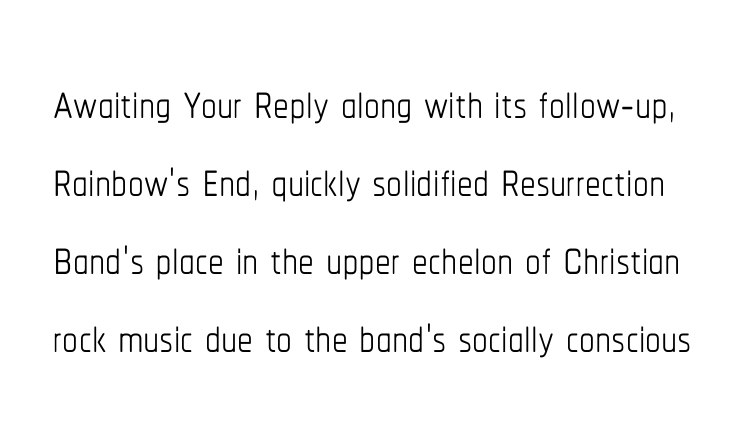
The image shows 63 px thin, condensed type, upright; set line spacing 1.24x, normal letter spacing, not underlined; low stroke contrast and a medium x-height.
